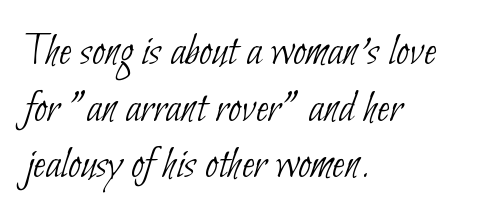
Think of a printed novel: that variable character pitch is what you see here. The space beneath each line is pristine and unruled. The rendering anchors every line to the left-hand side. This sample uses plain, unmodified letter spacing. In terms of letterform style, serifs are entirely absent.
